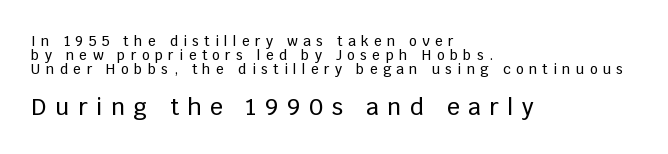
Q: Is the text italic (slanted)? A: No, it is upright.
Q: Is the text underlined? A: No.
Q: How is the paragraph aligned? A: Left-aligned.
Q: Is the spacing between letters normal or unusually wide? A: Unusually wide.
Q: Is the spacing between lines tight, normal or loose? A: Tight.
Q: Which block of text is set in a larger size, the first (top) or the second (bottom)? A: The second (bottom) one.
